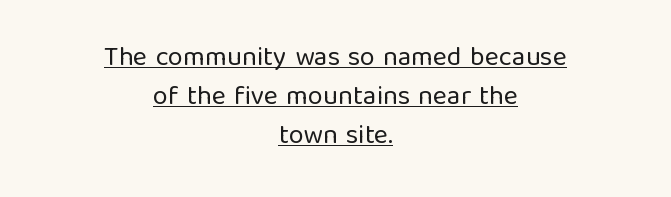
{"italic": "no", "bold": "no", "underline": "yes", "align": "center", "line_spacing": "normal", "line_spacing_ratio": 1.44, "letter_spacing": "normal", "letter_spacing_em": 0.0, "glyph_px": 27}
